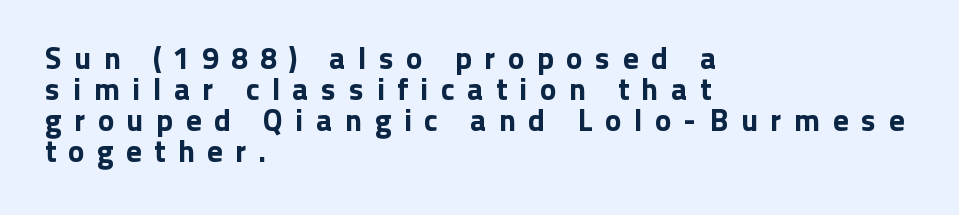
Q: Is the text italic (slanted)? A: No, it is upright.
Q: Is the typeface a serif or a sans-serif typeface? A: Sans-serif.
Q: Is the text underlined? A: No.
Q: How is the paragraph aligned? A: Left-aligned.
Q: Is the spacing between letters normal or unusually wide? A: Unusually wide.
Q: Is the spacing between lines tight, normal or loose? A: Tight.
Q: Width (condensed, normal, or wide)? A: Normal.
Q: Stroke contrast? A: Low.
Q: x-height? A: Medium.
Q: Monospaced? A: No.
